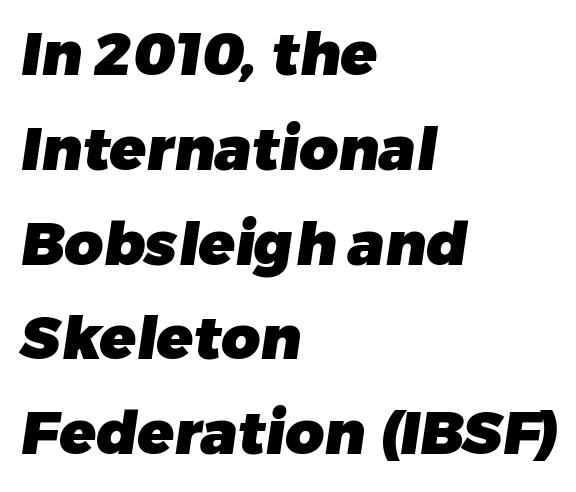
Q: Is the text bold? A: Yes.
Q: Is the typeface a serif or a sans-serif typeface? A: Sans-serif.
Q: Is the text underlined? A: No.
Q: How is the paragraph aligned? A: Left-aligned.
Q: Is the spacing between letters normal or unusually wide? A: Normal.
Q: Is the spacing between lines tight, normal or loose? A: Normal.
Q: Width (condensed, normal, or wide)? A: Normal.
Q: Stroke contrast? A: Low.
Q: x-height? A: Medium.
Q: Monospaced? A: No.
